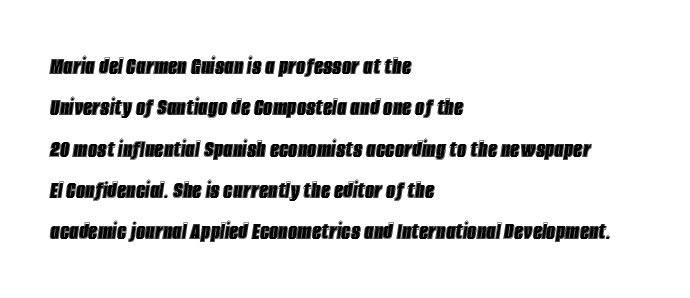
The text carries the slant typical of an italic or oblique font. Every row of glyphs begins at an identical x-position on the left. The type is set solid horizontally, with unmodified tracking. Rule under the text: the space is simply empty. Successive baselines arrive at the customary interval.
